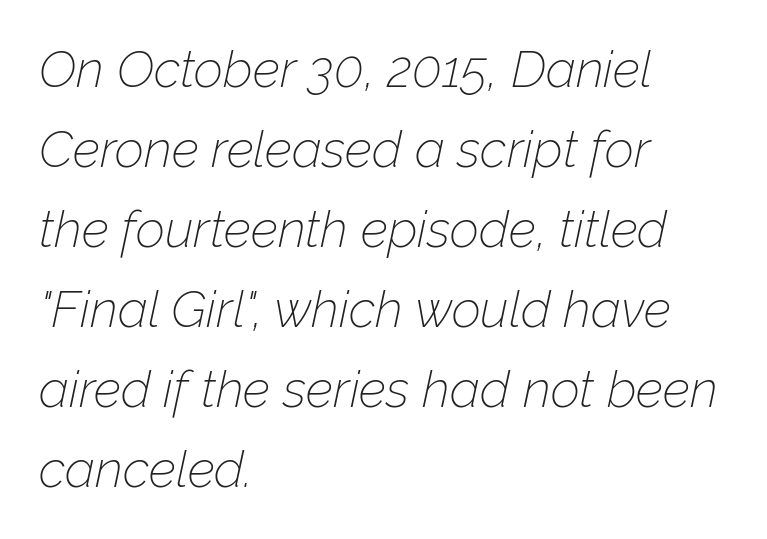
{"italic": "yes", "lean": "right", "slant_degrees": 12, "bold": "no", "weight": "thin", "width": "normal", "stroke_contrast": "low", "x_height": "medium", "monospaced": "no", "underline": "no", "align": "left", "line_spacing": "normal", "line_spacing_ratio": 1.57, "letter_spacing": "normal", "letter_spacing_em": 0.0, "glyph_px": 51}
